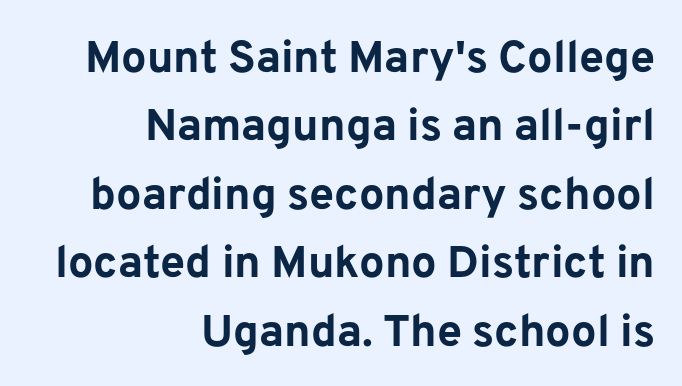
{"serif": "no", "italic": "no", "bold": "yes", "weight": "bold", "width": "normal", "stroke_contrast": "low", "x_height": "medium", "monospaced": "no", "underline": "no", "align": "right", "line_spacing": "normal", "line_spacing_ratio": 1.52, "letter_spacing": "normal", "letter_spacing_em": 0.0, "glyph_px": 45}
